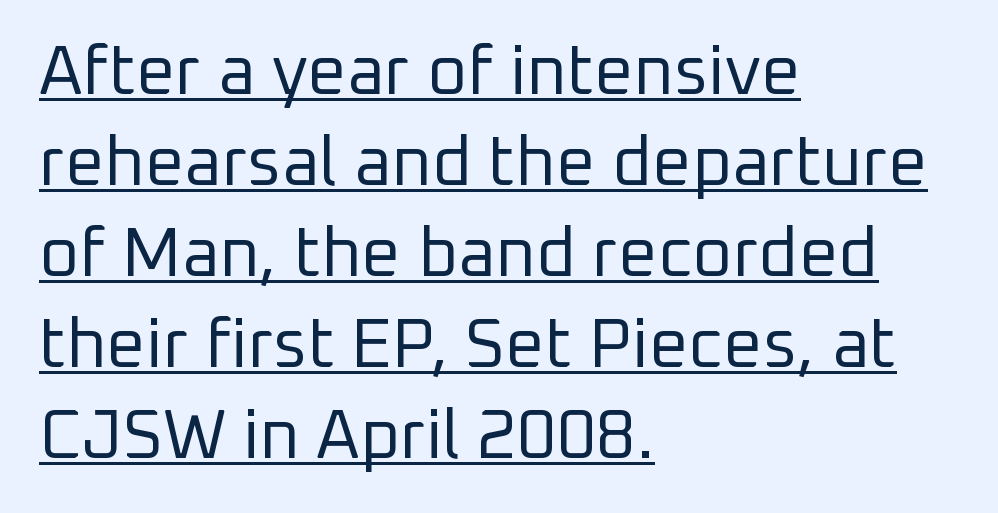
Q: Is the text bold? A: No.
Q: Is the text italic (slanted)? A: No, it is upright.
Q: Is the typeface a serif or a sans-serif typeface? A: Sans-serif.
Q: Is the text underlined? A: Yes.
Q: How is the paragraph aligned? A: Left-aligned.
Q: Is the spacing between letters normal or unusually wide? A: Normal.
Q: Is the spacing between lines tight, normal or loose? A: Normal.
Q: Width (condensed, normal, or wide)? A: Normal.
Q: Stroke contrast? A: Low.
Q: x-height? A: Medium.
Q: Monospaced? A: No.
